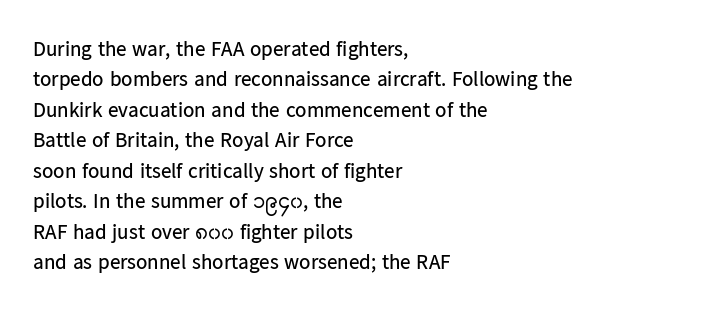
Letter spacing: default. Ink coverage per letter is moderate at most. The rag falls on the right side of this text block. Descenders are the only things crossing below the line. This block has exactly the height ordinary leading produces. This is the regular roman posture of the typeface.
